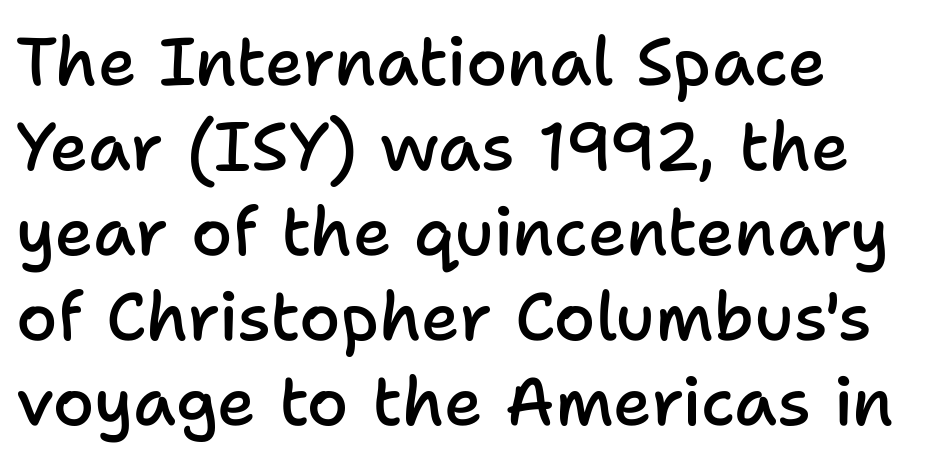
Words float on clear page, feet unadorned. Italic? Not at all — the glyphs are vertical. Each letter's strokes conclude bluntly, with no projecting serifs. On the weight axis this lands at semibold, roughly 600. The rows are spaced the way most documents space them.
